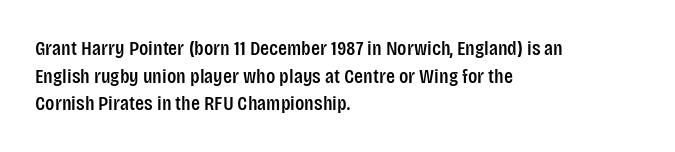
{"italic": "no", "underline": "no", "align": "left", "line_spacing": "normal", "line_spacing_ratio": 1.31, "letter_spacing": "normal", "letter_spacing_em": 0.0, "glyph_px": 21}
